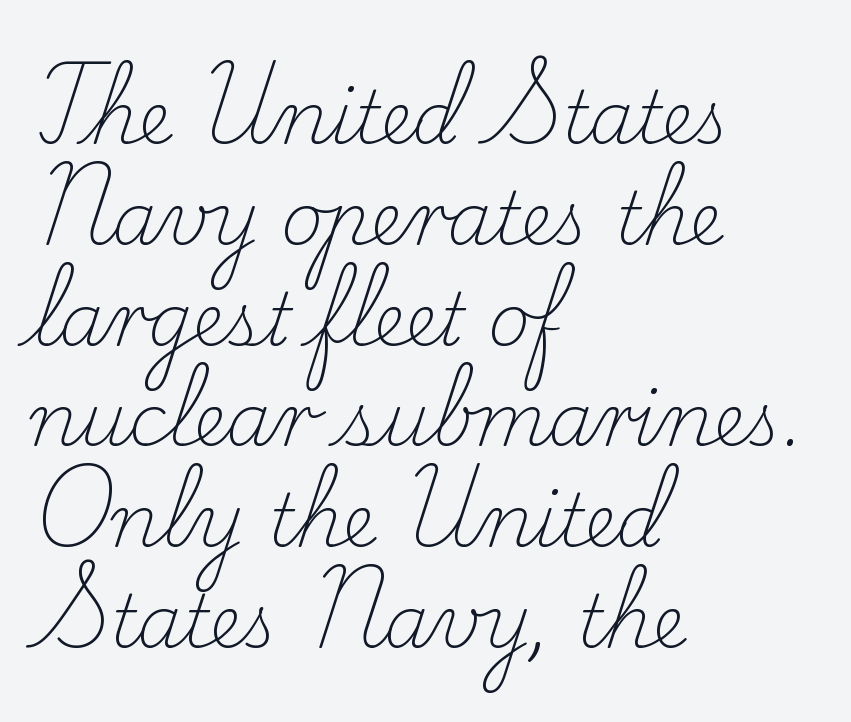
{"serif": "yes", "bold": "no", "weight": "light", "width": "normal", "stroke_contrast": "low", "x_height": "small", "monospaced": "no", "underline": "no", "align": "left", "line_spacing": "normal", "line_spacing_ratio": 1.4, "letter_spacing": "normal", "letter_spacing_em": 0.0, "glyph_px": 72}
